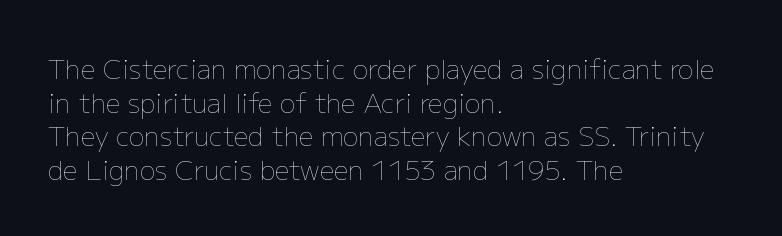
The image shows 26 px text type, upright; set left-aligned, normal line spacing (1.29x), normal letter spacing, not underlined.
